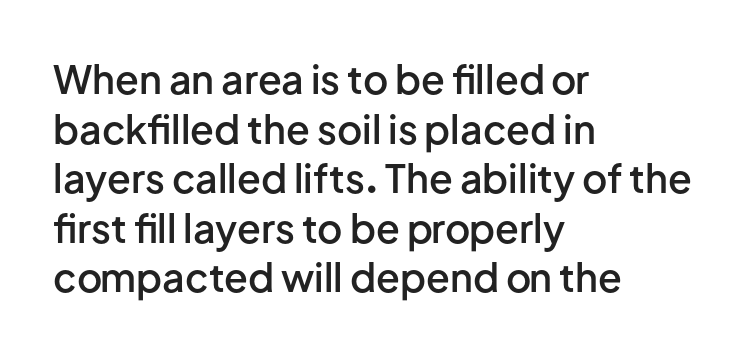
In terms of posture, this sample is upright. Compared with a centered layout, this one pins lines to the left instead. These words are printed semibold, heavier than regular yet not bold. Short note: letters normally spaced. This sample uses a sans-serif face. Descender tails drop into unmarked territory.
